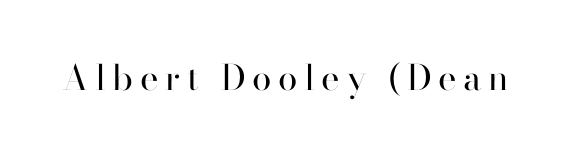
{"serif": "no", "italic": "no", "bold": "no", "weight": "regular", "width": "normal", "stroke_contrast": "high", "x_height": "small", "monospaced": "no", "underline": "no", "glyph_px": 35}
